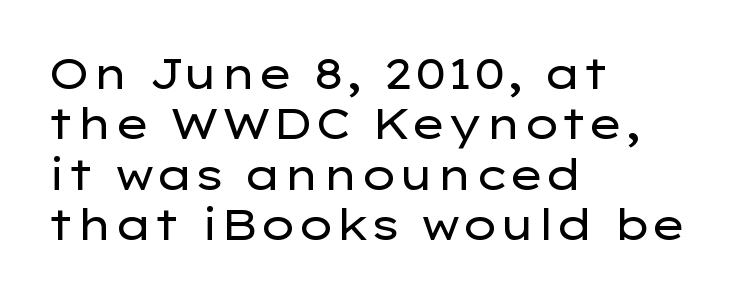
{"serif": "no", "italic": "no", "bold": "no", "weight": "regular", "width": "wide", "stroke_contrast": "low", "x_height": "medium", "monospaced": "no", "underline": "no", "align": "left", "line_spacing_ratio": 1.2, "letter_spacing": "normal", "letter_spacing_em": 0.0, "glyph_px": 42}
